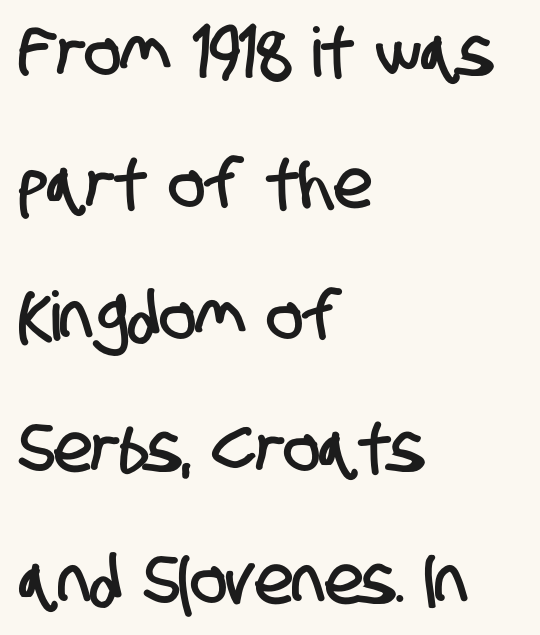
The image shows 68 px condensed sans-serif type; set left-aligned, loose line spacing (1.94x), normal letter spacing, not underlined; low stroke contrast and a large x-height.
